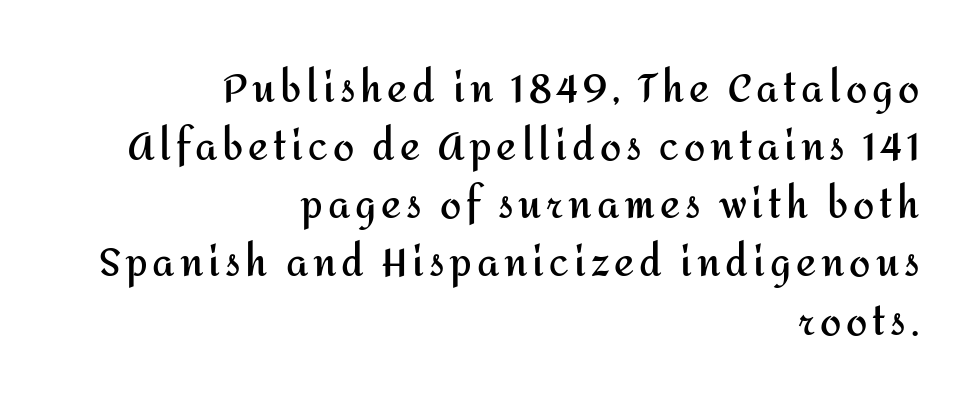
{"serif": "no", "italic": "no", "bold": "yes", "weight": "semibold", "width": "normal", "stroke_contrast": "medium", "x_height": "medium", "monospaced": "no", "underline": "no", "align": "right", "line_spacing": "normal", "line_spacing_ratio": 1.53, "glyph_px": 38}
